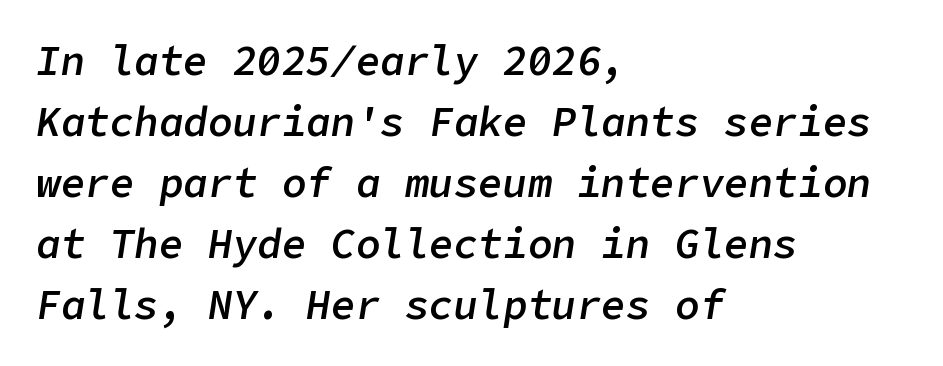
{"italic": "yes", "lean": "right", "slant_degrees": 9, "bold": "semi", "weight": "semibold", "width": "normal", "stroke_contrast": "low", "x_height": "medium", "underline": "no", "align": "left", "line_spacing": "normal", "line_spacing_ratio": 1.49, "letter_spacing": "normal", "letter_spacing_em": 0.0, "glyph_px": 41}
